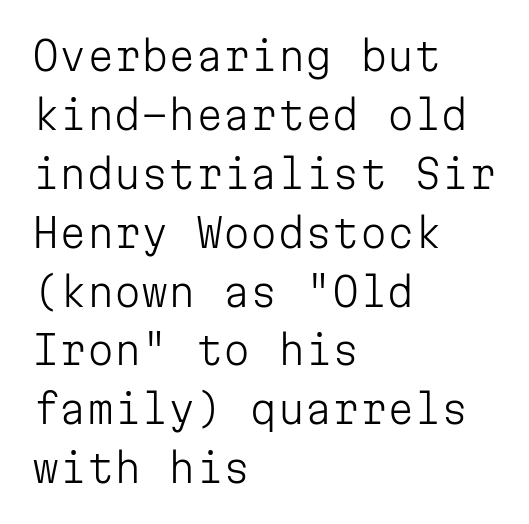
The image shows 39 px light sans-serif type, upright, monospaced; set left-aligned, normal line spacing (1.51x), normal letter spacing, not underlined; low stroke contrast and a medium x-height.
